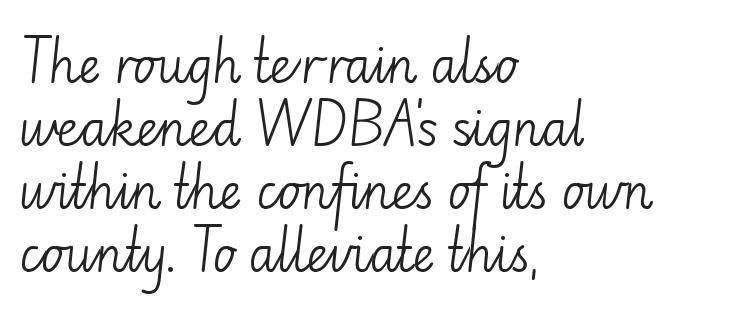
{"serif": "no", "bold": "no", "weight": "light", "width": "normal", "stroke_contrast": "low", "x_height": "small", "monospaced": "no", "underline": "no", "align": "left", "line_spacing": "normal", "line_spacing_ratio": 1.31, "letter_spacing": "normal", "letter_spacing_em": 0.0, "glyph_px": 48}
